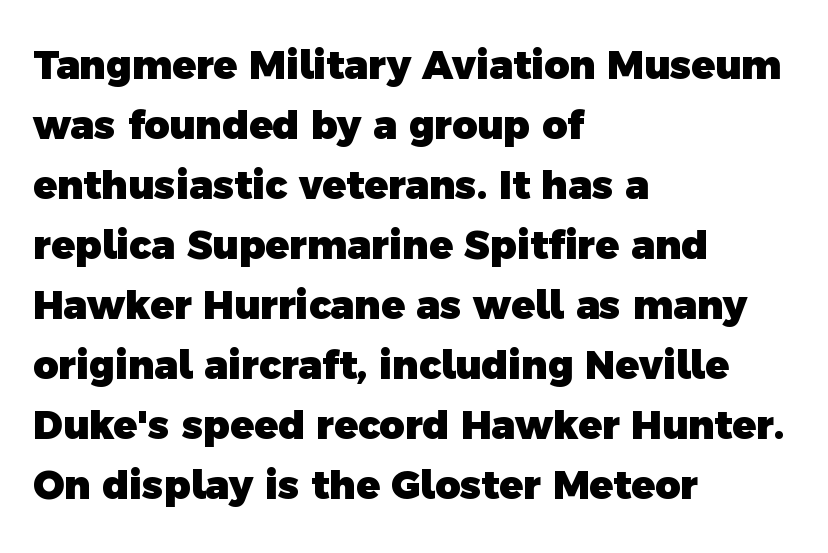
{"serif": "no", "bold": "yes", "weight": "heavy", "width": "normal", "x_height": "medium", "monospaced": "no", "underline": "no", "align": "left", "line_spacing": "normal", "line_spacing_ratio": 1.54, "letter_spacing": "normal", "letter_spacing_em": 0.0, "glyph_px": 39}
